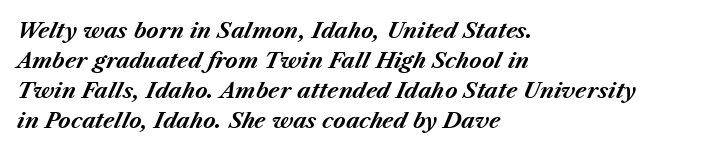
Q: Is the text bold? A: Yes.
Q: Is the text italic (slanted)? A: Yes, it leans right by about 23 degrees.
Q: Is the text underlined? A: No.
Q: How is the paragraph aligned? A: Left-aligned.
Q: Is the spacing between letters normal or unusually wide? A: Normal.
Q: Is the spacing between lines tight, normal or loose? A: Normal.
